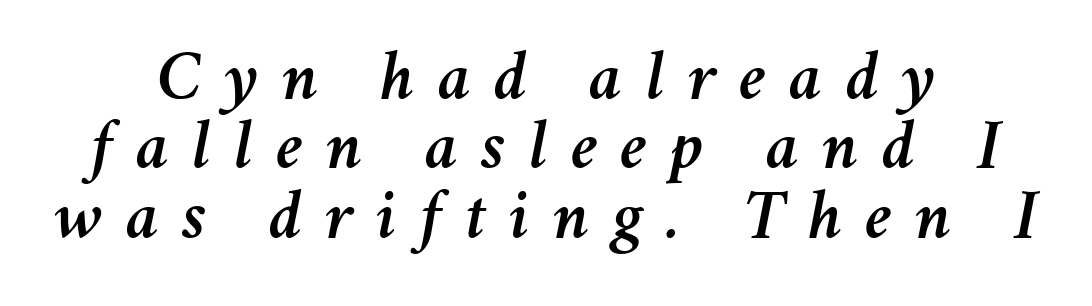
Does the leading feel generous? Not at all — it's pinched. Do the characters align in a grid? No, the font is proportional. Look at the tracking — it's clearly loosened, letters drifting apart. Layout note: lines centered.
